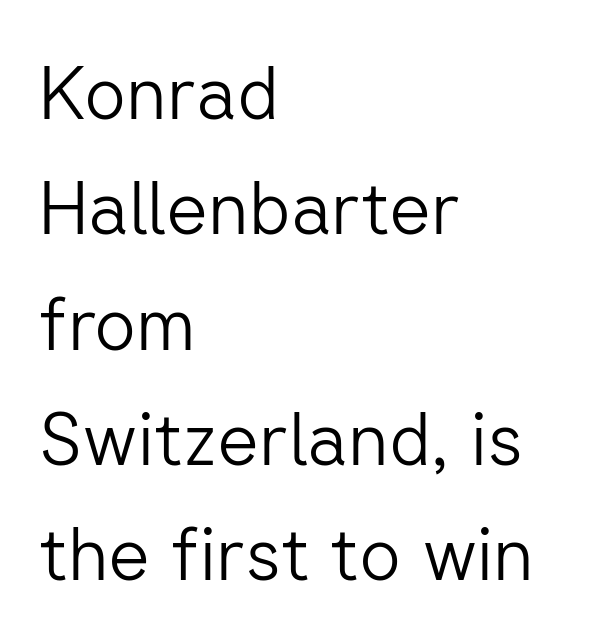
Q: Is the text bold? A: No.
Q: Is the text italic (slanted)? A: No, it is upright.
Q: Is the typeface a serif or a sans-serif typeface? A: Sans-serif.
Q: Is the text underlined? A: No.
Q: How is the paragraph aligned? A: Left-aligned.
Q: Is the spacing between letters normal or unusually wide? A: Normal.
Q: Is the spacing between lines tight, normal or loose? A: Normal.
Q: Width (condensed, normal, or wide)? A: Normal.
Q: Stroke contrast? A: Low.
Q: x-height? A: Medium.
Q: Monospaced? A: No.
